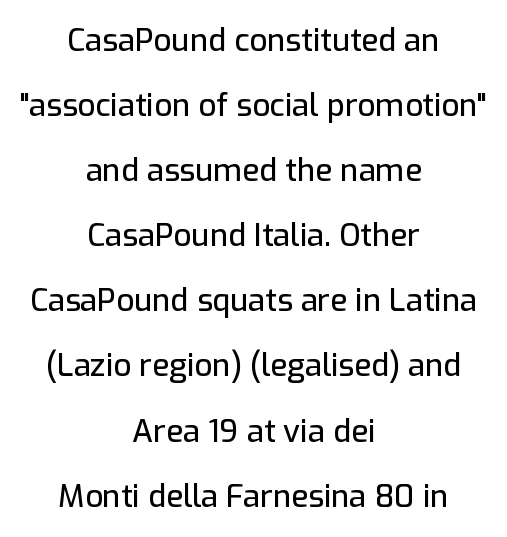
{"serif": "no", "italic": "no", "width": "normal", "stroke_contrast": "low", "x_height": "medium", "monospaced": "no", "underline": "no", "align": "center", "line_spacing": "loose", "line_spacing_ratio": 2.1, "letter_spacing": "normal", "letter_spacing_em": 0.0, "glyph_px": 31}
